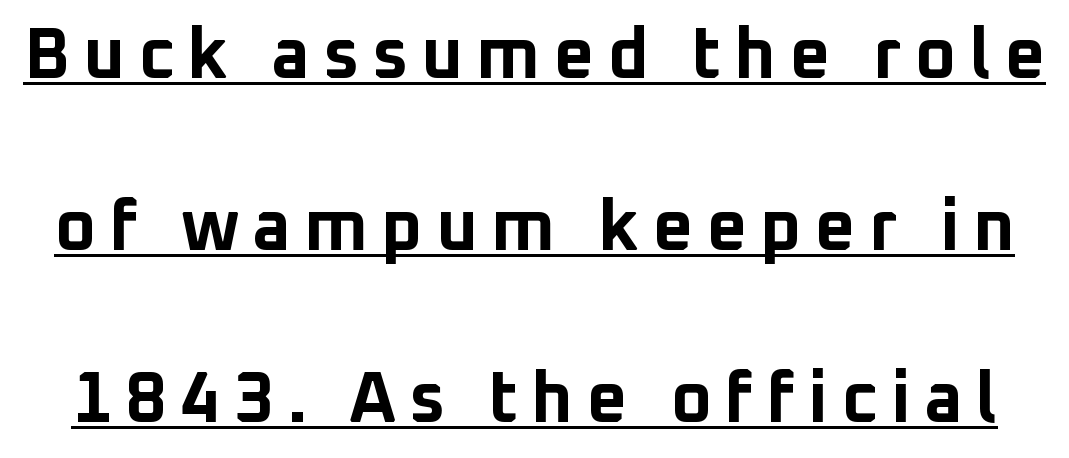
{"serif": "no", "italic": "no", "bold": "yes", "weight": "bold", "width": "normal", "stroke_contrast": "low", "x_height": "medium", "monospaced": "no", "underline": "yes", "line_spacing": "loose", "line_spacing_ratio": 2.42, "glyph_px": 71}
